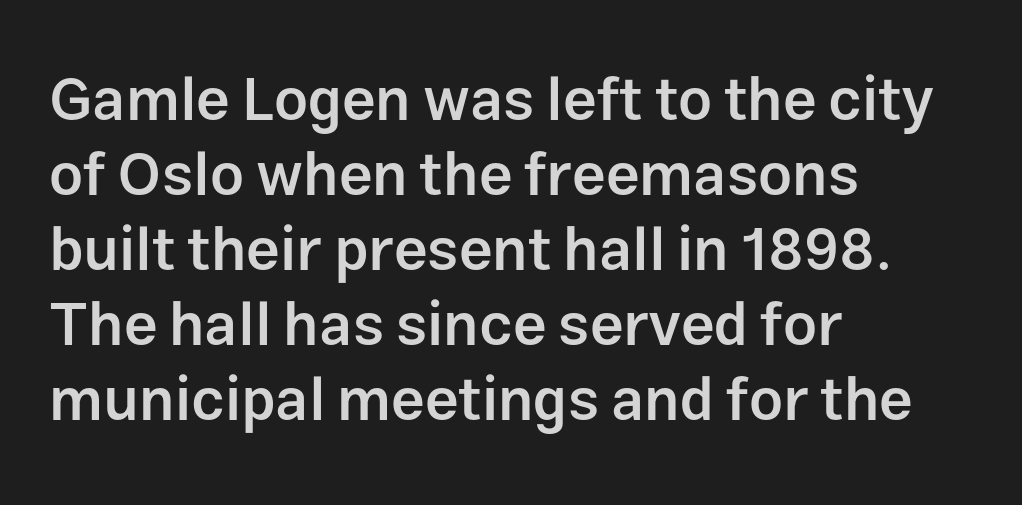
Q: Is the text bold? A: Semi-bold.
Q: Is the text italic (slanted)? A: No, it is upright.
Q: Is the typeface a serif or a sans-serif typeface? A: Sans-serif.
Q: Is the text underlined? A: No.
Q: How is the paragraph aligned? A: Left-aligned.
Q: Is the spacing between letters normal or unusually wide? A: Normal.
Q: Is the spacing between lines tight, normal or loose? A: Normal.
Q: Width (condensed, normal, or wide)? A: Normal.
Q: Stroke contrast? A: Low.
Q: x-height? A: Medium.
Q: Monospaced? A: No.
